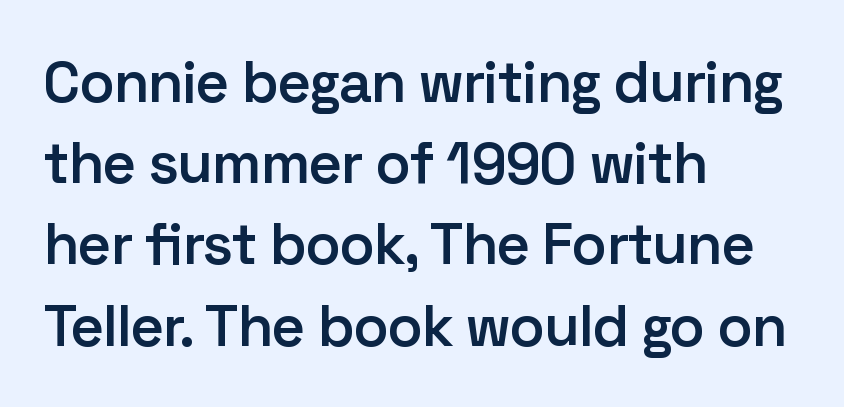
Q: Is the text bold? A: Semi-bold.
Q: Is the text italic (slanted)? A: No, it is upright.
Q: Is the typeface a serif or a sans-serif typeface? A: Sans-serif.
Q: Is the text underlined? A: No.
Q: How is the paragraph aligned? A: Left-aligned.
Q: Is the spacing between letters normal or unusually wide? A: Normal.
Q: Is the spacing between lines tight, normal or loose? A: Normal.
Q: Width (condensed, normal, or wide)? A: Normal.
Q: Stroke contrast? A: Low.
Q: x-height? A: Medium.
Q: Monospaced? A: No.
